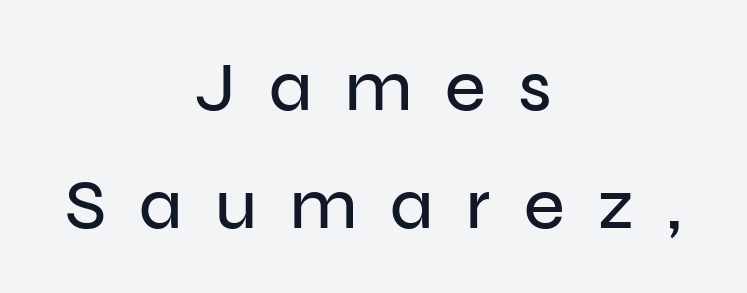
Visually the block forms a symmetrical silhouette, jagged on both flanks. Designer's note — italics off, roman on. This sample uses expanded letter spacing, leaving extra air between glyphs. A typesetter would call this proportional, since set widths differ per character. The rendering shows plain stroke endings on the letterforms — a sans-serif design. Any mark beneath the type? The region is blank.
